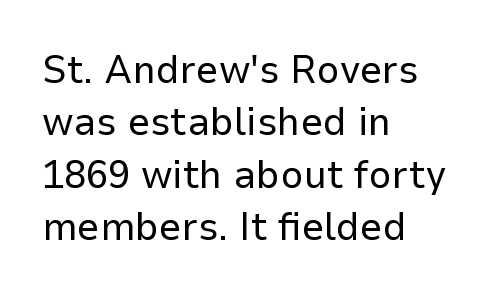
The image shows 40 px regular-weight sans-serif type, upright; set left-aligned, normal line spacing (1.31x), normal letter spacing, not underlined; low stroke contrast and a medium x-height.
